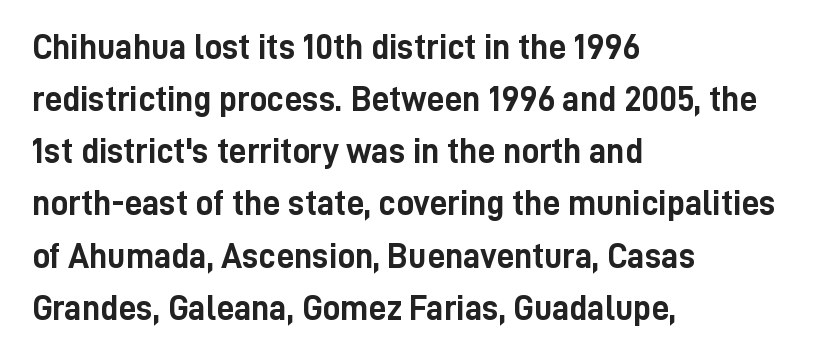
The image shows 35 px semibold, condensed sans-serif type, upright; set left-aligned, normal line spacing (1.49x), normal letter spacing, not underlined; low stroke contrast and a medium x-height.
